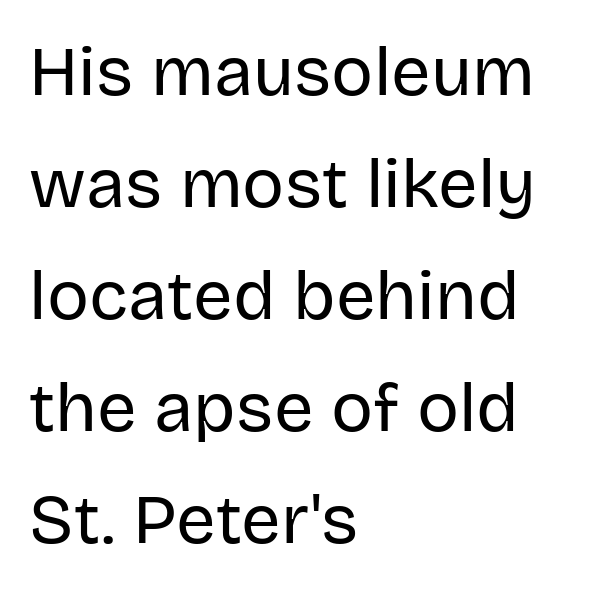
{"serif": "no", "italic": "no", "bold": "no", "weight": "regular", "width": "normal", "stroke_contrast": "low", "x_height": "large", "monospaced": "no", "underline": "no", "align": "left", "line_spacing": "normal", "line_spacing_ratio": 1.6, "letter_spacing": "normal", "letter_spacing_em": 0.0, "glyph_px": 70}
